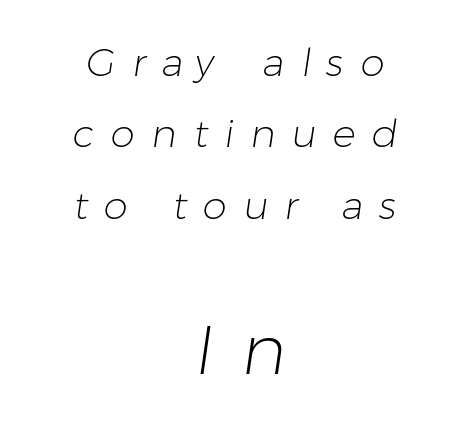
The image shows 69 px light sans-serif type; set centered, line spacing 1.83x, unusually wide letter spacing (+0.42 em), not underlined; the second (bottom) block is 1.77x larger; low stroke contrast and a medium x-height.
